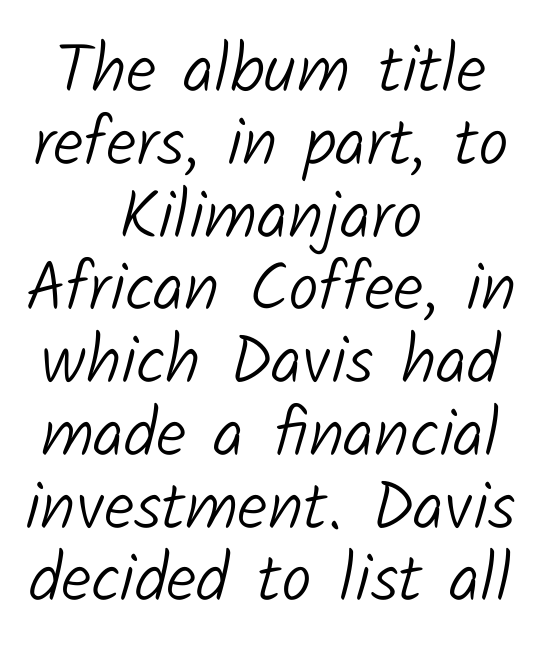
{"serif": "no", "bold": "no", "weight": "light", "width": "normal", "stroke_contrast": "low", "x_height": "medium", "monospaced": "no", "underline": "no", "align": "center", "line_spacing": "tight", "line_spacing_ratio": 1.07, "letter_spacing": "normal", "letter_spacing_em": 0.0, "glyph_px": 68}
